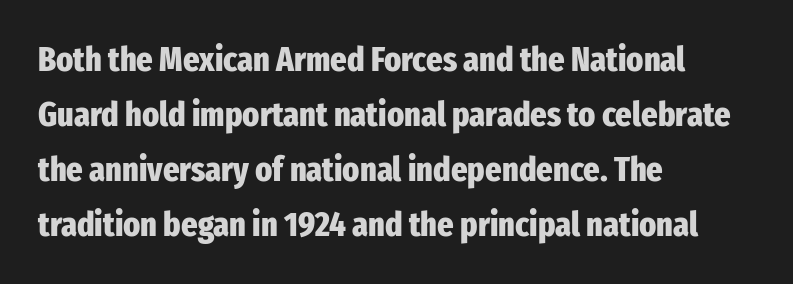
The image shows 35 px heavy, condensed sans-serif type, upright; set left-aligned, normal line spacing (1.57x), normal letter spacing, not underlined; low stroke contrast and a medium x-height.
